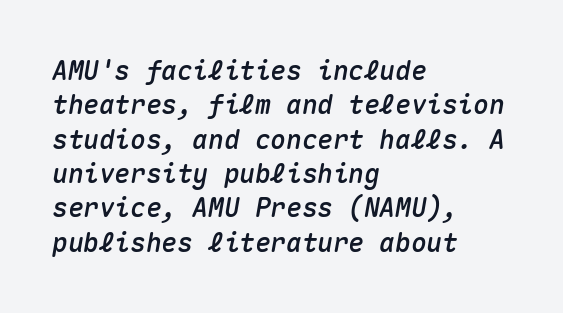
Yep, that's italic — everything's leaning. Visually the block forms a straight wall on the left and a jagged coastline on the right. The gaps between neighbouring characters are ordinary and unremarkable. The space beneath each line is pristine and unruled. Regular leading.
